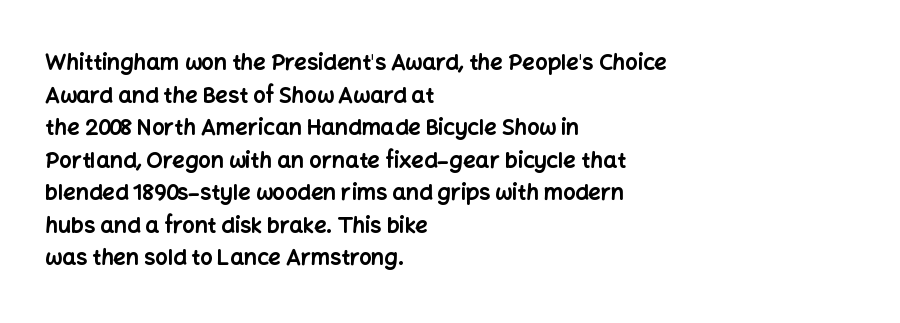
The image shows 22 px bold type, upright; set left-aligned, normal line spacing (1.48x), normal letter spacing, not underlined.
